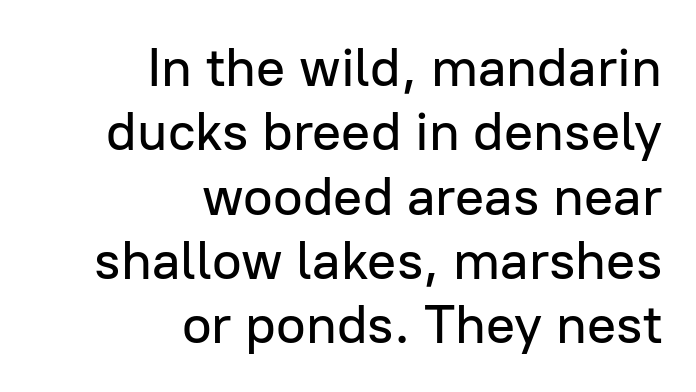
Descender tails drop into unmarked territory. The text block is weighted toward the right margin, trailing off unevenly leftward. Letter spacing: default. The specimen reads as upright at a glance. To sum up the face: it is a sans, with no serifs.
